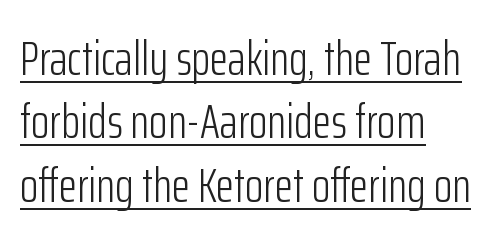
{"serif": "no", "italic": "no", "bold": "no", "weight": "light", "width": "condensed", "stroke_contrast": "low", "x_height": "medium", "monospaced": "no", "underline": "yes", "align": "left", "line_spacing": "normal", "line_spacing_ratio": 1.32, "letter_spacing": "normal", "letter_spacing_em": 0.0, "glyph_px": 48}
